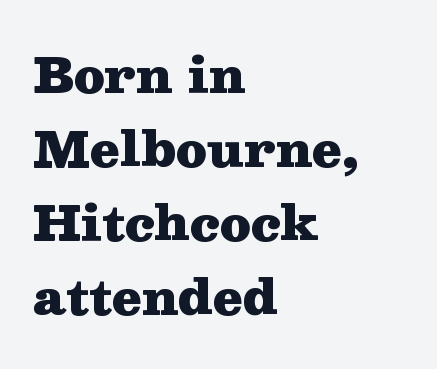
Q: Is the text bold? A: Yes.
Q: Is the text italic (slanted)? A: No, it is upright.
Q: Is the typeface a serif or a sans-serif typeface? A: Serif.
Q: Is the text underlined? A: No.
Q: How is the paragraph aligned? A: Left-aligned.
Q: Is the spacing between letters normal or unusually wide? A: Normal.
Q: Is the spacing between lines tight, normal or loose? A: Normal.
Q: Width (condensed, normal, or wide)? A: Wide.
Q: Stroke contrast? A: Medium.
Q: x-height? A: Medium.
Q: Monospaced? A: No.
